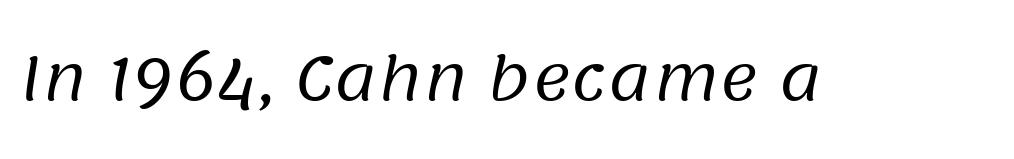
The image shows 60 px regular-weight sans-serif type; set normal letter spacing, not underlined; low stroke contrast and a large x-height.
